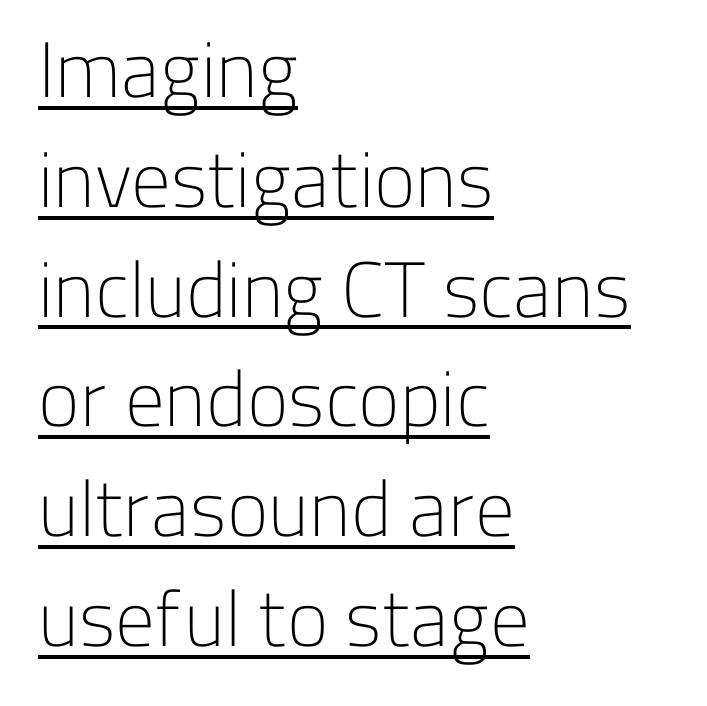
{"serif": "no", "italic": "no", "bold": "no", "weight": "light", "width": "normal", "stroke_contrast": "low", "x_height": "medium", "monospaced": "no", "underline": "yes", "align": "left", "line_spacing": "normal", "line_spacing_ratio": 1.39, "letter_spacing": "normal", "letter_spacing_em": 0.0, "glyph_px": 79}
